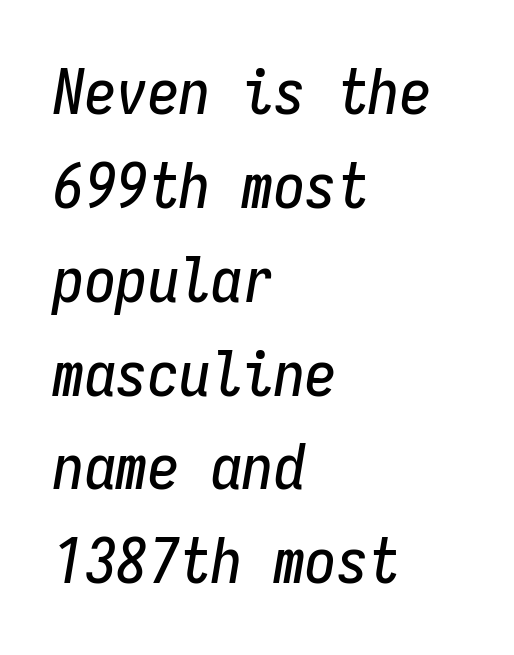
The image shows 63 px condensed type, italic (leaning right), monospaced; set left-aligned, normal line spacing (1.49x), normal letter spacing, not underlined; low stroke contrast and a medium x-height.
